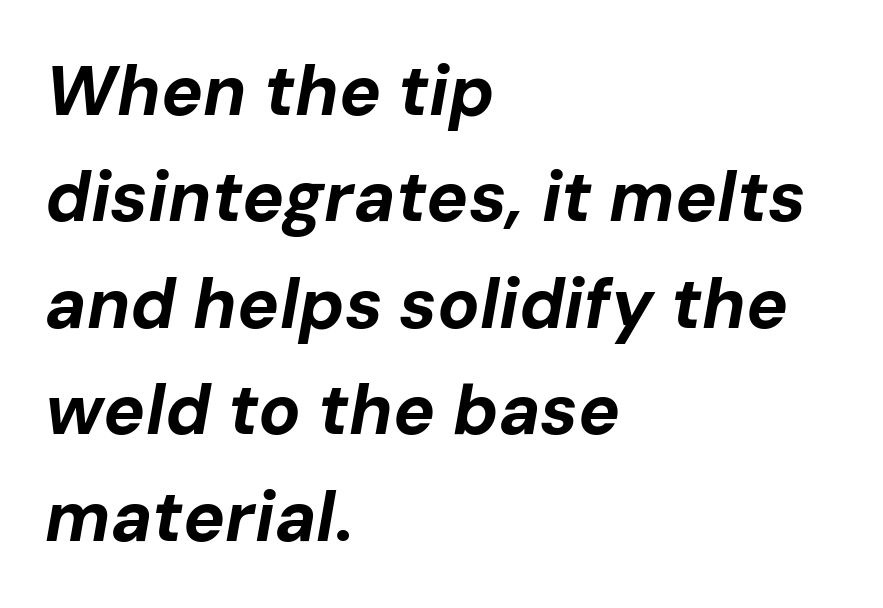
Q: Is the text bold? A: Yes.
Q: Is the text italic (slanted)? A: Yes, it leans right by about 10 degrees.
Q: Is the text underlined? A: No.
Q: How is the paragraph aligned? A: Left-aligned.
Q: Is the spacing between letters normal or unusually wide? A: Normal.
Q: Is the spacing between lines tight, normal or loose? A: Normal.
Q: Width (condensed, normal, or wide)? A: Normal.
Q: Stroke contrast? A: Low.
Q: x-height? A: Medium.
Q: Monospaced? A: No.
